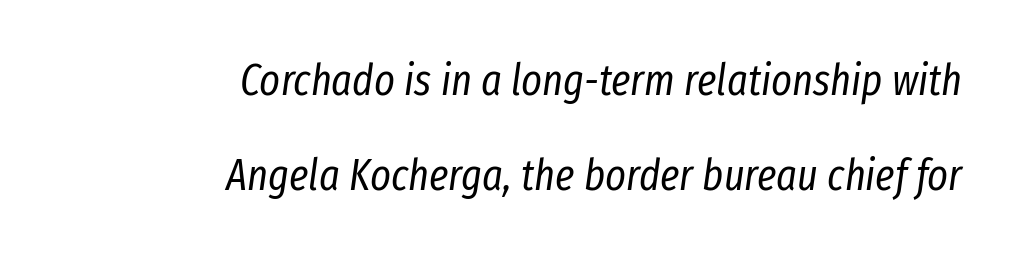
The image shows 44 px regular-weight, condensed type, italic (leaning right); set right-aligned, loose line spacing (2.15x), normal letter spacing, not underlined; low stroke contrast and a medium x-height.
